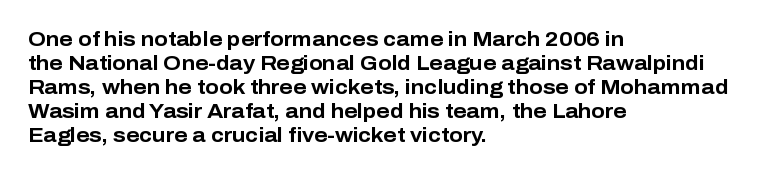
The image shows 20 px bold type, upright; set left-aligned, line spacing 1.2x, normal letter spacing, not underlined.
